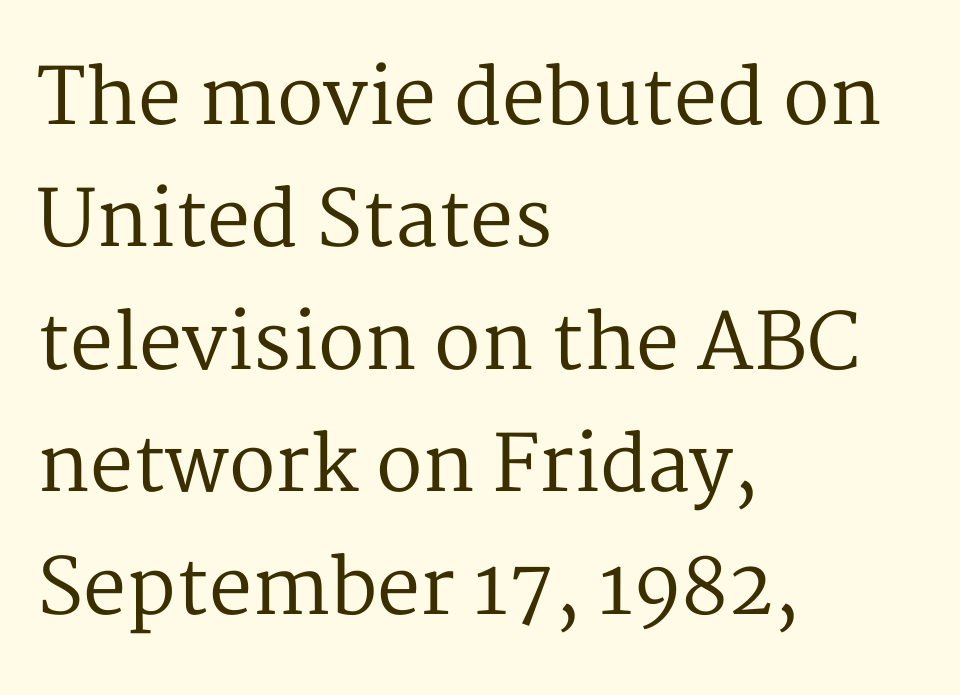
Q: Is the text bold? A: No.
Q: Is the text italic (slanted)? A: No, it is upright.
Q: Is the typeface a serif or a sans-serif typeface? A: Serif.
Q: Is the text underlined? A: No.
Q: How is the paragraph aligned? A: Left-aligned.
Q: Is the spacing between letters normal or unusually wide? A: Normal.
Q: Is the spacing between lines tight, normal or loose? A: Normal.
Q: Width (condensed, normal, or wide)? A: Normal.
Q: Stroke contrast? A: Medium.
Q: x-height? A: Medium.
Q: Monospaced? A: No.
